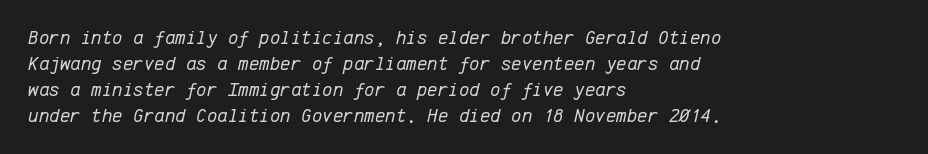
{"italic": "yes", "lean": "right", "slant_degrees": 12, "bold": "no", "underline": "no", "align": "left", "line_spacing": "normal", "line_spacing_ratio": 1.3, "letter_spacing": "normal", "letter_spacing_em": 0.0, "glyph_px": 20}
